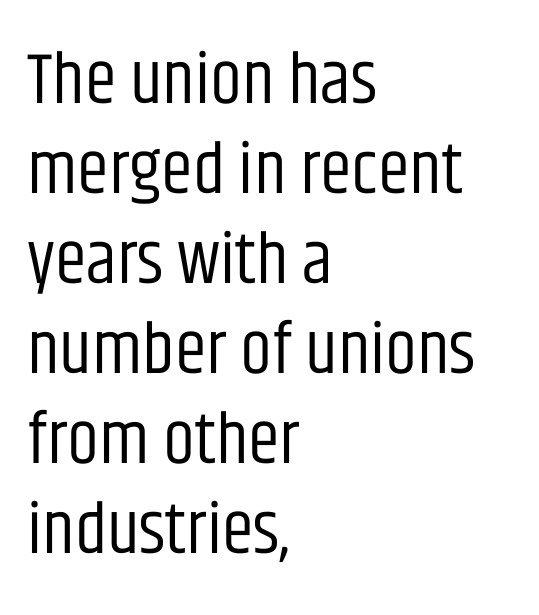
Compared with typical paragraphs, the rows here are spaced about the same. Vertical strokes here are truly vertical. You can tell from the bare stems that sans-serif type was used. Just letters on the line, the space beneath them empty.
